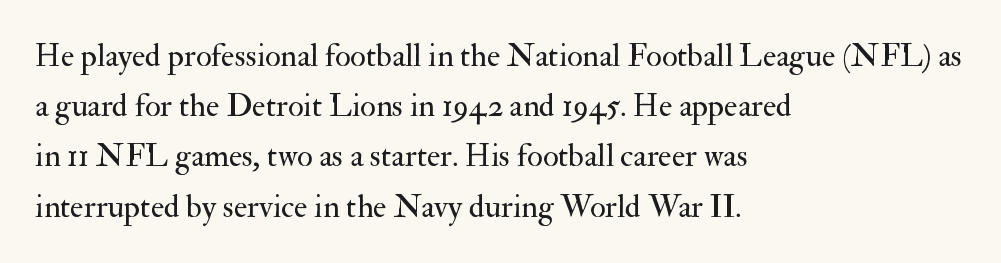
{"serif": "yes", "italic": "no", "bold": "no", "weight": "regular", "width": "normal", "stroke_contrast": "medium", "x_height": "small", "monospaced": "no", "underline": "no", "align": "left", "line_spacing": "normal", "line_spacing_ratio": 1.57, "letter_spacing": "normal", "letter_spacing_em": 0.0, "glyph_px": 32}
